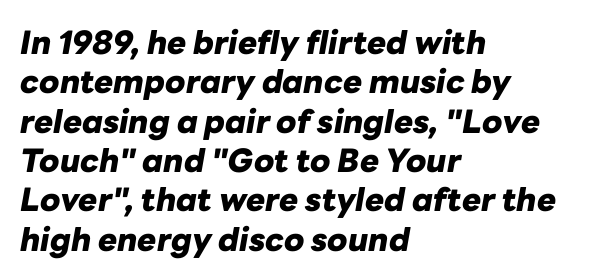
Proportional: the letters do not fall into vertical columns. Honestly, there is no underline to notice here at all. Italic? Definitely — the glyphs are oblique. The tracking reads as untouched default to a designer's eye. Plenty of ink on the page — the face is bold. Every row of glyphs begins at an identical x-position on the left.
